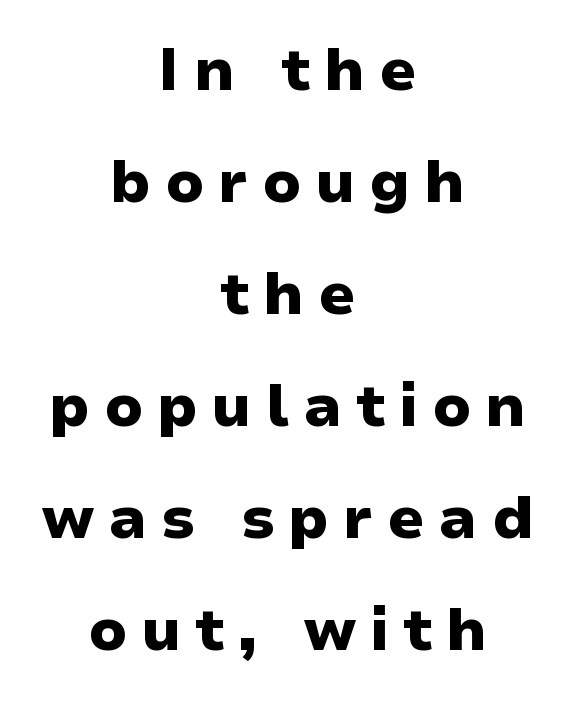
Has an underline been added? It has not. Every character sits straight up, as roman type does. This sample uses a sans-serif face. Do the characters align in a grid? No, the font is proportional. This rendering widens character spacing well past its baseline value. The line-height multiplier appears high, well above default.
